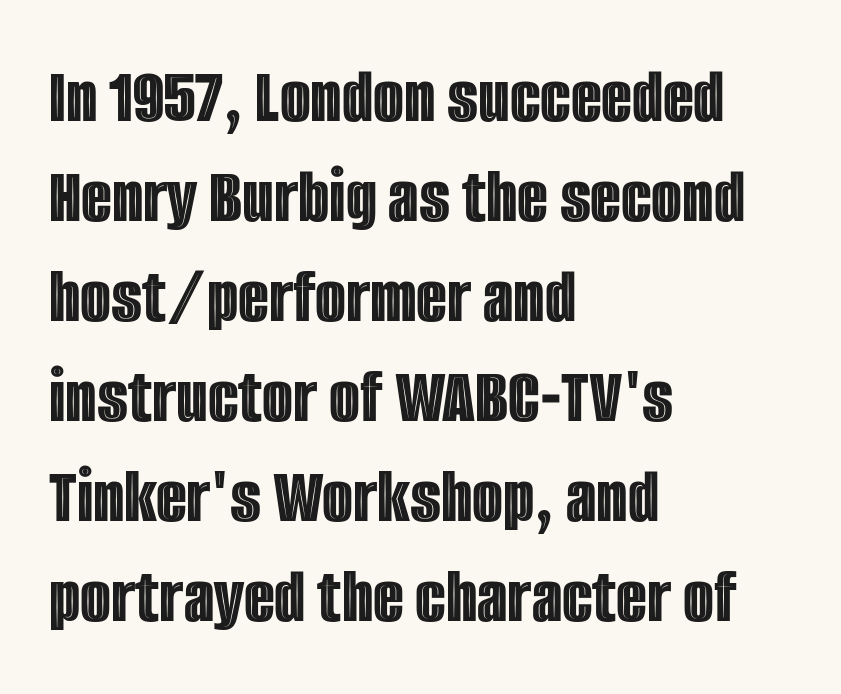
The image shows 80 px condensed type, upright; set left-aligned, normal line spacing (1.25x), normal letter spacing, not underlined; a large x-height.
